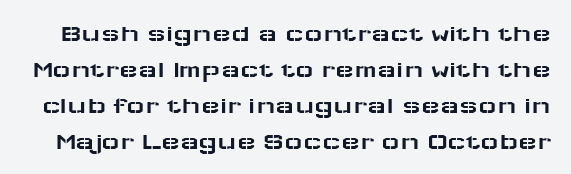
A typesetter would call this leading conventional body-copy spacing. Honestly, the letter spacing is just normal — you wouldn't notice it. Descenders hang freely into open space. It's the straight-up-and-down kind of type.
